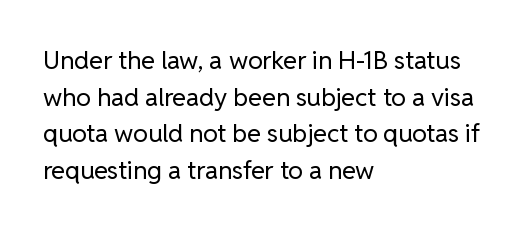
Weight: in the light-to-regular range. In CSS terms this would be text-align: left. The letters stand straight up with perfectly vertical stems. Each new line begins a customary step beneath the previous one. Characters follow at the spacing the type designer built in.
